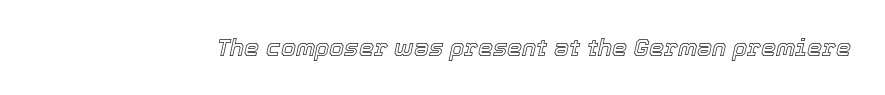
Is the letter spacing exaggerated? No — it looks like the ordinary default. The words here are not underlined. Every character sits at an angle, as italics do.
